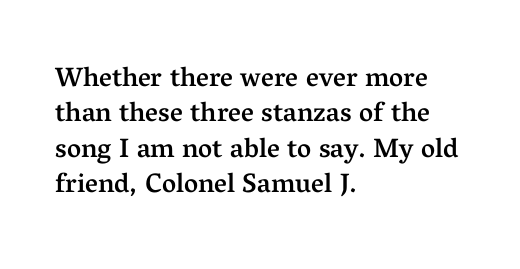
The image shows 27 px text type, upright; set left-aligned, normal line spacing (1.31x), normal letter spacing, not underlined.
